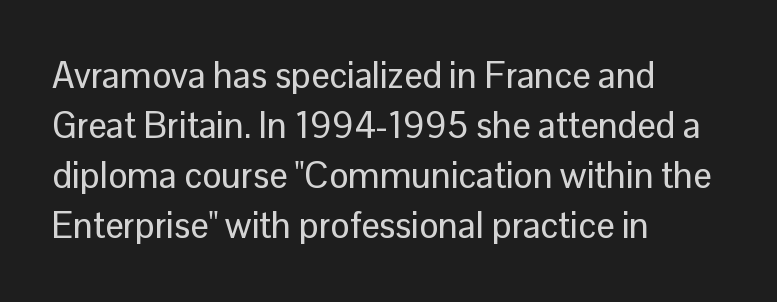
Q: Is the text italic (slanted)? A: No, it is upright.
Q: Is the typeface a serif or a sans-serif typeface? A: Sans-serif.
Q: Is the text underlined? A: No.
Q: How is the paragraph aligned? A: Left-aligned.
Q: Is the spacing between letters normal or unusually wide? A: Normal.
Q: Is the spacing between lines tight, normal or loose? A: Normal.
Q: Width (condensed, normal, or wide)? A: Normal.
Q: Stroke contrast? A: Low.
Q: x-height? A: Medium.
Q: Monospaced? A: No.
